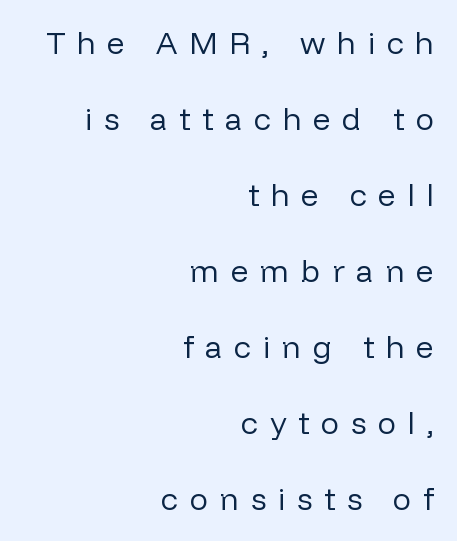
Q: Is the text bold? A: No.
Q: Is the text italic (slanted)? A: No, it is upright.
Q: Is the typeface a serif or a sans-serif typeface? A: Sans-serif.
Q: Is the text underlined? A: No.
Q: How is the paragraph aligned? A: Right-aligned.
Q: Is the spacing between letters normal or unusually wide? A: Unusually wide.
Q: Is the spacing between lines tight, normal or loose? A: Loose.
Q: Width (condensed, normal, or wide)? A: Normal.
Q: Stroke contrast? A: Low.
Q: x-height? A: Medium.
Q: Monospaced? A: No.
